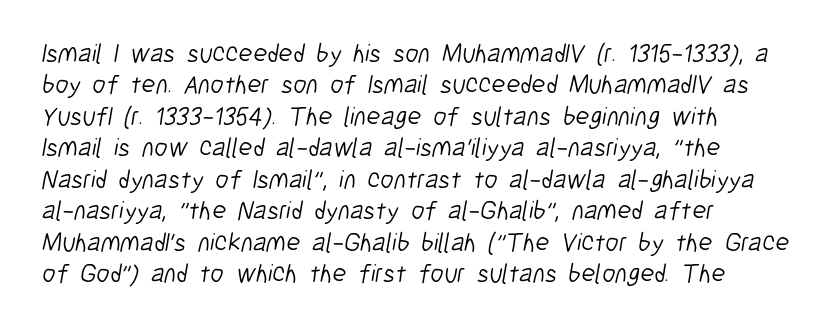
{"bold": "no", "underline": "no", "align": "left", "line_spacing_ratio": 1.21, "letter_spacing": "normal", "letter_spacing_em": 0.0, "glyph_px": 26}
